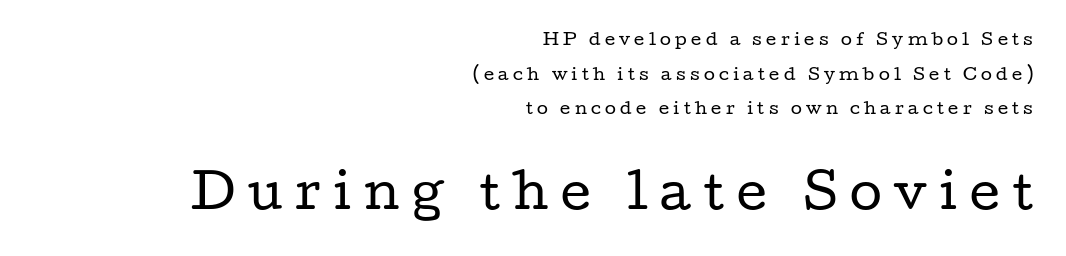
The image shows 47 px regular-weight, wide serif type, upright; set right-aligned, loose line spacing (2.17x), unusually wide letter spacing (+0.27 em), not underlined; the second (bottom) block is 2.94x larger; low stroke contrast and a medium x-height.
